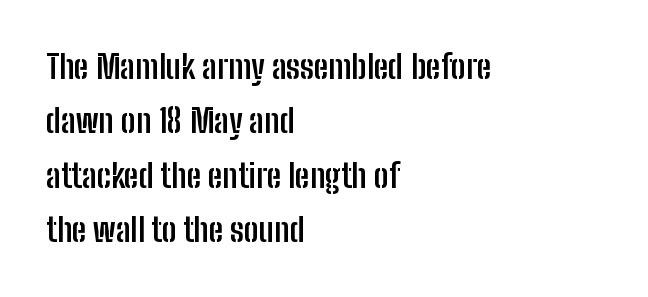
{"serif": "no", "italic": "no", "bold": "yes", "weight": "semibold", "width": "condensed", "stroke_contrast": "low", "x_height": "medium", "monospaced": "no", "underline": "no", "align": "left", "line_spacing": "normal", "line_spacing_ratio": 1.65, "letter_spacing": "normal", "letter_spacing_em": 0.0, "glyph_px": 33}
